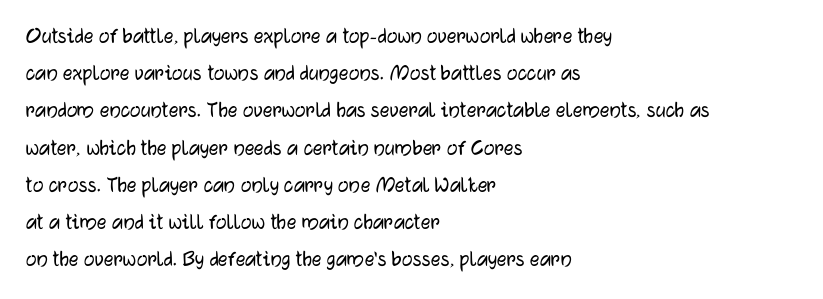
{"italic": "no", "underline": "no", "align": "left", "line_spacing": "normal", "line_spacing_ratio": 1.55, "letter_spacing": "normal", "letter_spacing_em": 0.0, "glyph_px": 24}
